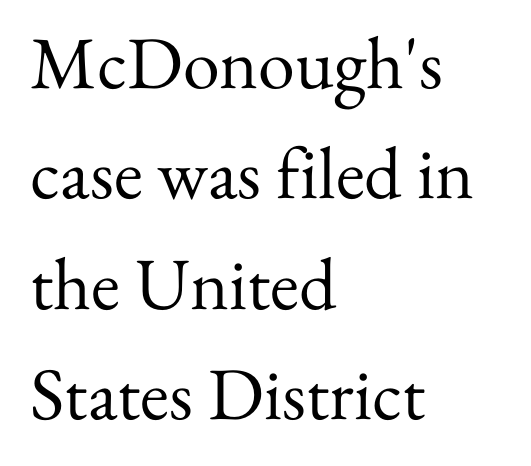
The image shows 74 px regular-weight serif type, upright; set left-aligned, normal line spacing (1.49x), normal letter spacing, not underlined; medium stroke contrast and a small x-height.
